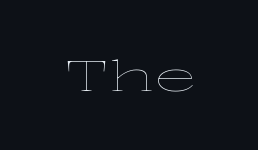
Note the varied advance widths — an 'i' is clearly narrower than an 'm'. The letters look calm and open, with moderate or lighter stems. Letters rest on an invisible, unmarked baseline. Posture: upright roman.
